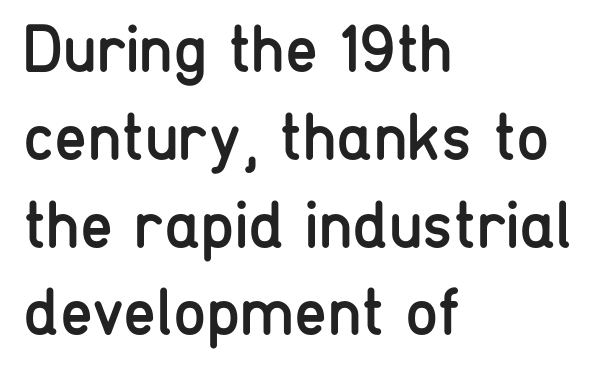
{"serif": "no", "italic": "no", "bold": "no", "weight": "regular", "width": "condensed", "stroke_contrast": "low", "x_height": "medium", "monospaced": "no", "underline": "no", "align": "left", "line_spacing": "normal", "line_spacing_ratio": 1.31, "letter_spacing": "normal", "letter_spacing_em": 0.0, "glyph_px": 67}
